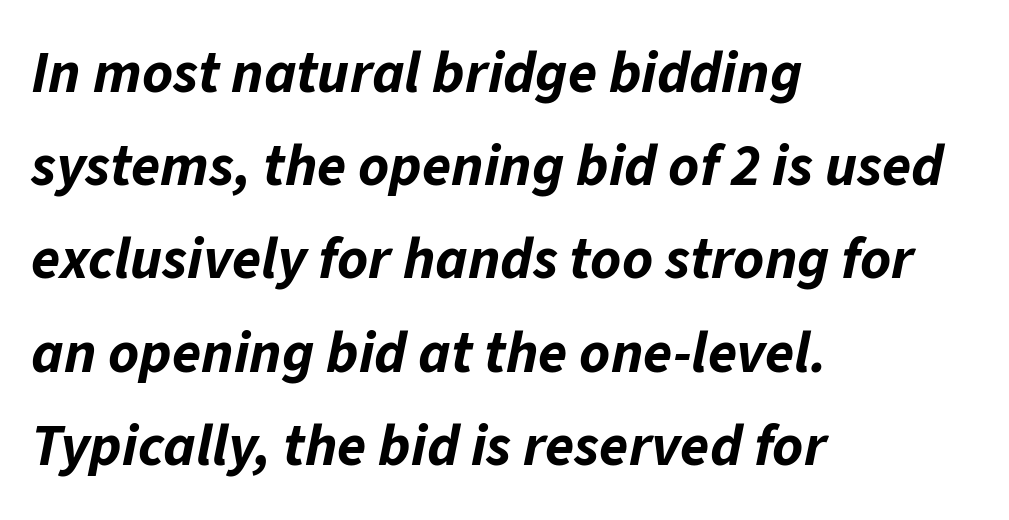
{"italic": "yes", "lean": "right", "slant_degrees": 11, "bold": "yes", "weight": "bold", "width": "normal", "stroke_contrast": "low", "x_height": "medium", "monospaced": "no", "underline": "no", "align": "left", "line_spacing": "normal", "line_spacing_ratio": 1.58, "letter_spacing": "normal", "letter_spacing_em": 0.0, "glyph_px": 59}
